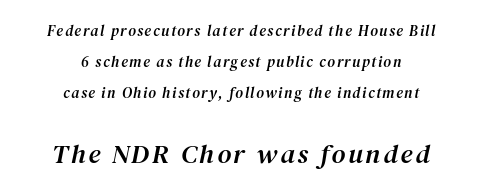
Short and long lines alike share a common midpoint. The emphasis by scale lands on block number two, below. The gap between lines stays unmarked. Quick note: italic. In terms of leading, this rendering errs on the spacious side.
